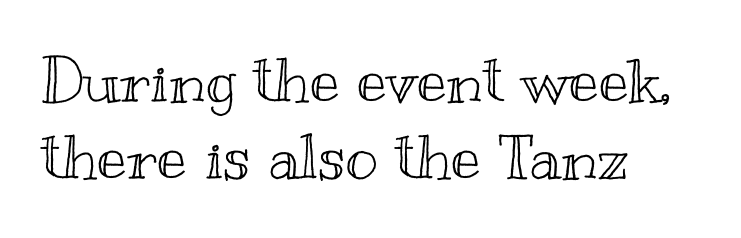
The image shows 62 px wide type, upright; set left-aligned, normal line spacing (1.25x), normal letter spacing, not underlined; a small x-height.
